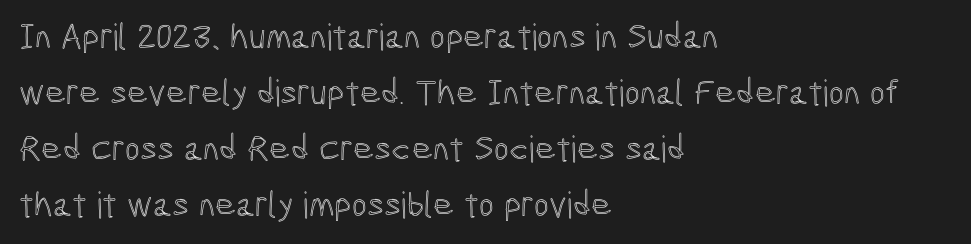
The image shows 36 px condensed type, upright; set left-aligned, normal line spacing (1.56x), normal letter spacing, not underlined; a medium x-height.
